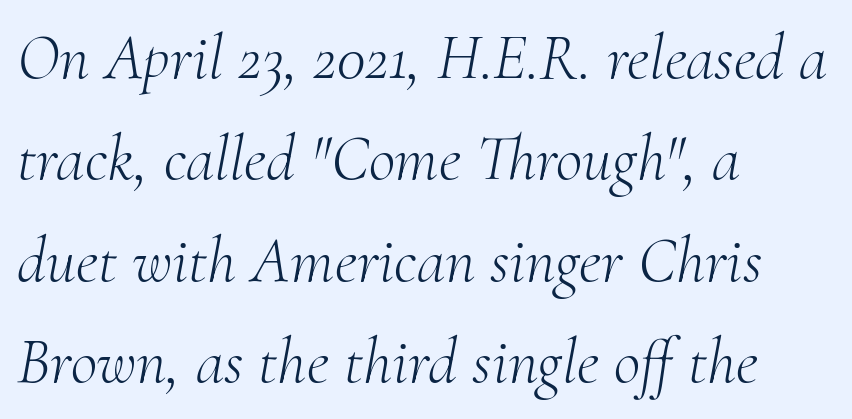
Note the varied advance widths — an 'i' is clearly narrower than an 'm'. The passage shown has conventional tracking throughout. A classic flush-left, rag-right setting is used for this passage. Style check: oblique.
